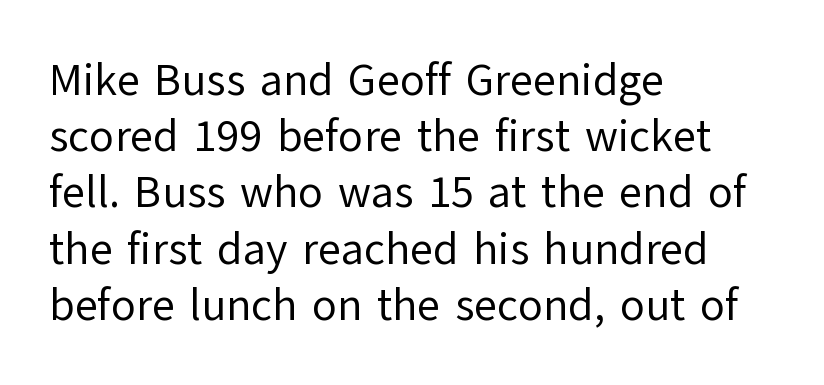
{"serif": "no", "italic": "no", "bold": "no", "weight": "regular", "width": "normal", "stroke_contrast": "low", "x_height": "medium", "monospaced": "no", "underline": "no", "align": "left", "line_spacing": "normal", "line_spacing_ratio": 1.25, "letter_spacing": "normal", "letter_spacing_em": 0.0, "glyph_px": 45}
